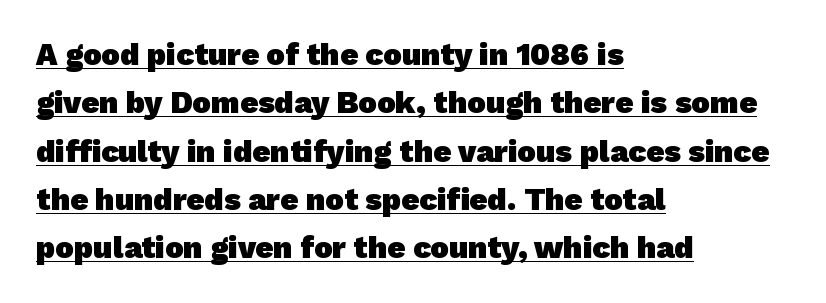
Q: Is the text bold? A: Yes.
Q: Is the typeface a serif or a sans-serif typeface? A: Sans-serif.
Q: Is the text underlined? A: Yes.
Q: How is the paragraph aligned? A: Left-aligned.
Q: Is the spacing between letters normal or unusually wide? A: Normal.
Q: Is the spacing between lines tight, normal or loose? A: Normal.
Q: Width (condensed, normal, or wide)? A: Normal.
Q: Stroke contrast? A: Low.
Q: x-height? A: Medium.
Q: Monospaced? A: No.
